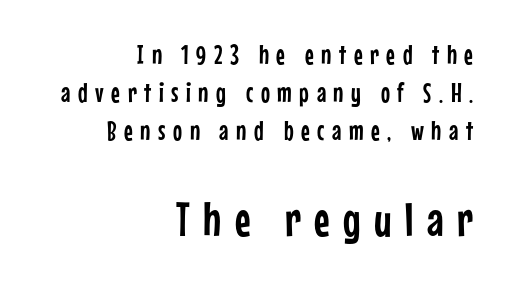
{"serif": "no", "italic": "no", "width": "condensed", "stroke_contrast": "low", "x_height": "medium", "monospaced": "no", "underline": "no", "align": "right", "line_spacing": "normal", "line_spacing_ratio": 1.41, "letter_spacing": "wide", "letter_spacing_em": 0.28, "larger_block": "second", "size_ratio": 1.78, "glyph_px": 48}
